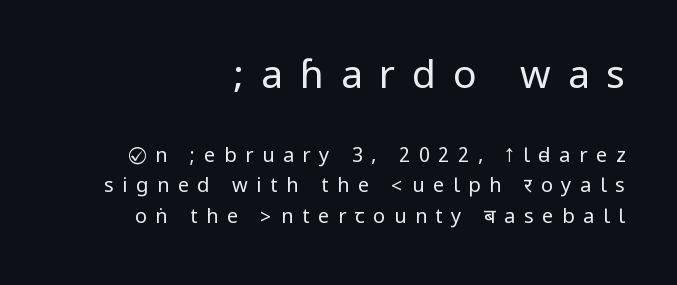
The glyphs in this specimen are sans serif. Large over small — that's the arrangement of the two blocks here. Leading: standard. Every stem runs plumb, perpendicular to the baseline. The ragged edge is on the left, which tells us the setting is flush right. The string is rendered with underlining switched off.
